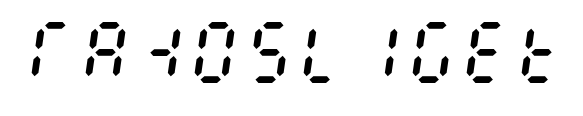
Quick note: underline off. Heaviness? Minimal to ordinary, like unemphasized prose. The lettering tilts uniformly, giving the passage an italic look. The passage shown has conventional tracking throughout.
